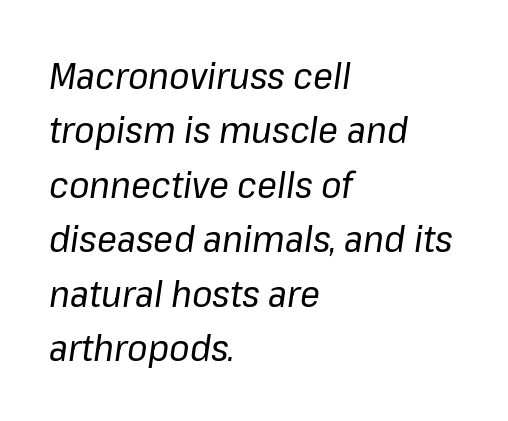
Q: Is the text bold? A: No.
Q: Is the text italic (slanted)? A: Yes, it leans right by about 8 degrees.
Q: Is the text underlined? A: No.
Q: How is the paragraph aligned? A: Left-aligned.
Q: Is the spacing between letters normal or unusually wide? A: Normal.
Q: Is the spacing between lines tight, normal or loose? A: Normal.
Q: Width (condensed, normal, or wide)? A: Normal.
Q: Stroke contrast? A: Low.
Q: x-height? A: Medium.
Q: Monospaced? A: No.
